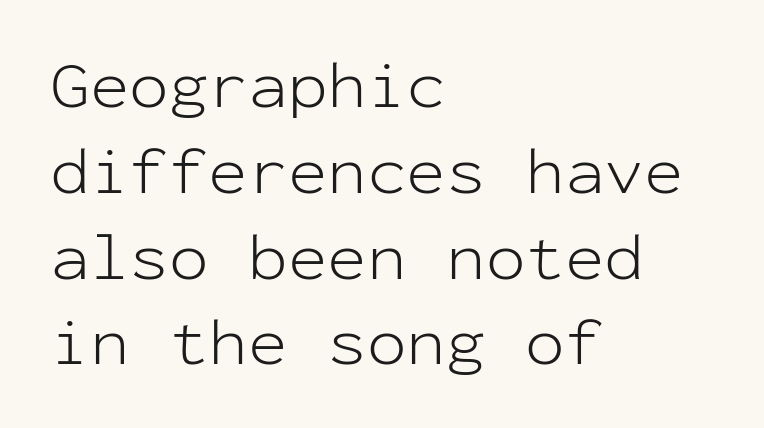
{"serif": "no", "italic": "no", "bold": "no", "weight": "light", "width": "normal", "stroke_contrast": "low", "x_height": "medium", "monospaced": "yes", "underline": "no", "align": "left", "line_spacing": "normal", "line_spacing_ratio": 1.3, "letter_spacing": "normal", "letter_spacing_em": 0.0, "glyph_px": 66}
